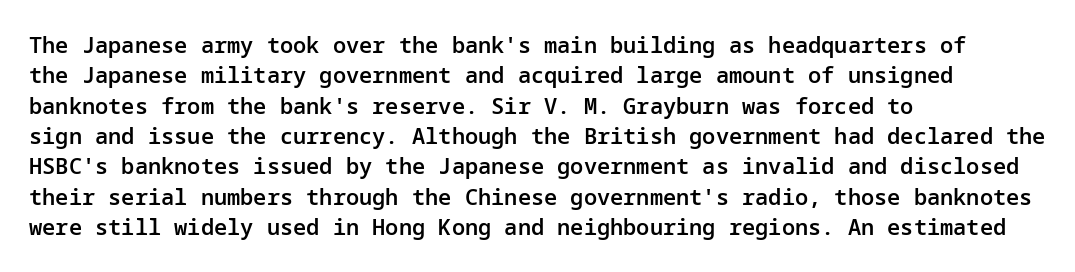
The lines sit at an ordinary, default distance from one another. Letter spacing: default. Check under the words: just untouched page. In terms of weight, the rendering is demibold, just under bold. Short and long lines alike share a common starting point at left. Quick note: not italic, upright.
